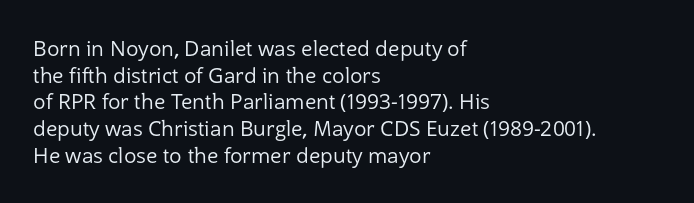
Q: Is the text bold? A: No.
Q: Is the text italic (slanted)? A: No, it is upright.
Q: Is the text underlined? A: No.
Q: How is the paragraph aligned? A: Left-aligned.
Q: Is the spacing between letters normal or unusually wide? A: Normal.
Q: Is the spacing between lines tight, normal or loose? A: Normal.
